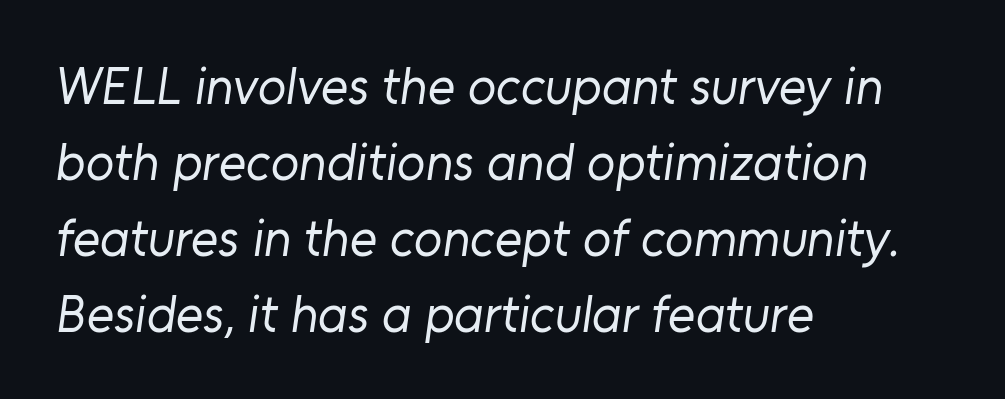
The image shows 52 px regular-weight sans-serif type; set left-aligned, normal line spacing (1.46x), normal letter spacing, not underlined; low stroke contrast and a medium x-height.
